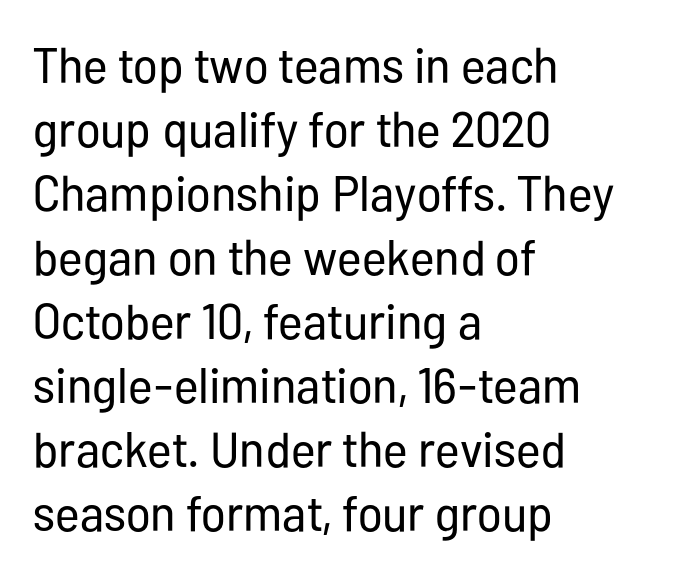
{"serif": "no", "italic": "no", "bold": "no", "weight": "regular", "width": "condensed", "stroke_contrast": "low", "x_height": "medium", "monospaced": "no", "underline": "no", "align": "left", "line_spacing": "normal", "line_spacing_ratio": 1.28, "letter_spacing": "normal", "letter_spacing_em": 0.0, "glyph_px": 50}
